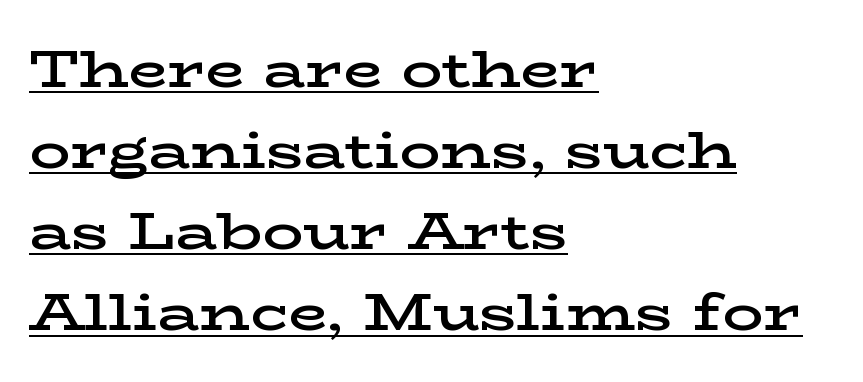
The image shows 51 px semibold, wide serif type, upright; set left-aligned, normal line spacing (1.59x), normal letter spacing, underlined; low stroke contrast and a medium x-height.
